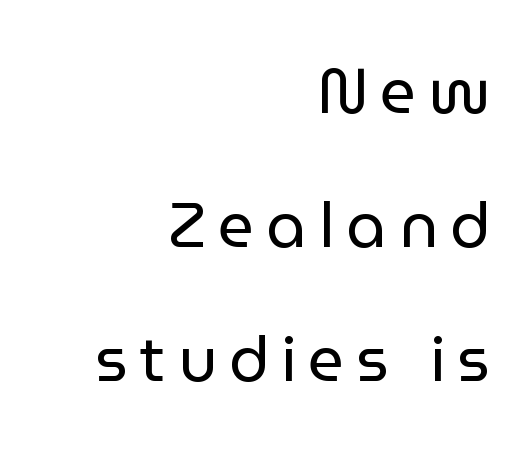
The image shows 63 px regular-weight sans-serif type, upright; set right-aligned, loose line spacing (2.13x), not underlined; low stroke contrast and a medium x-height.
